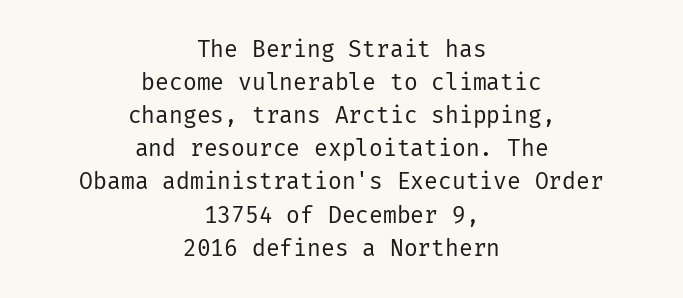
Q: Is the text bold? A: No.
Q: Is the text italic (slanted)? A: No, it is upright.
Q: Is the text underlined? A: No.
Q: How is the paragraph aligned? A: Centered.
Q: Is the spacing between letters normal or unusually wide? A: Normal.
Q: Is the spacing between lines tight, normal or loose? A: Normal.
